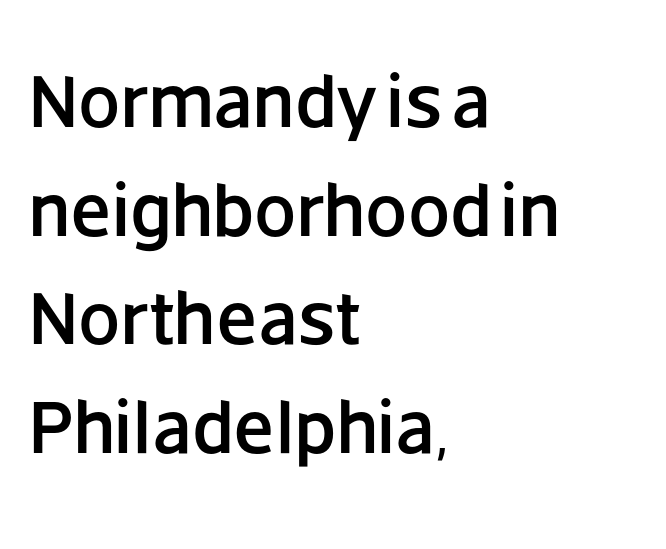
{"serif": "no", "italic": "no", "width": "normal", "stroke_contrast": "low", "x_height": "large", "monospaced": "no", "underline": "no", "align": "left", "line_spacing": "normal", "line_spacing_ratio": 1.45, "letter_spacing": "normal", "letter_spacing_em": 0.0, "glyph_px": 75}
